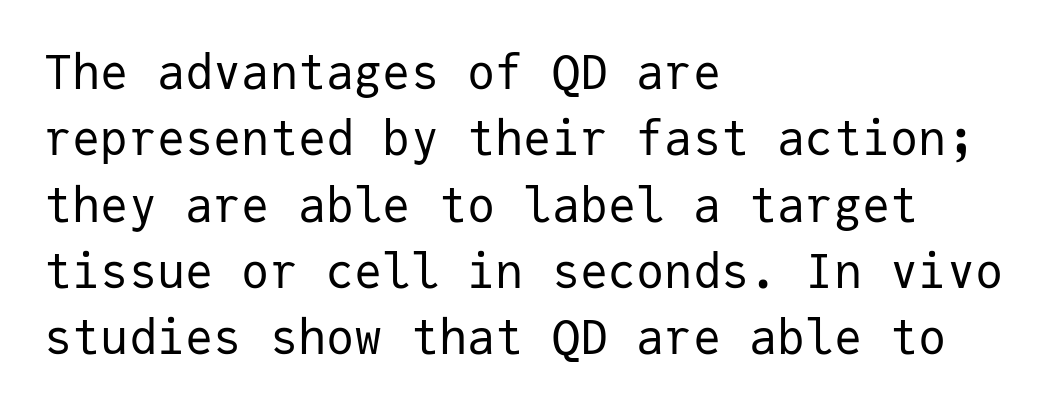
The image shows 47 px regular-weight sans-serif type, upright, monospaced; set left-aligned, normal line spacing (1.41x), normal letter spacing, not underlined; low stroke contrast and a medium x-height.
